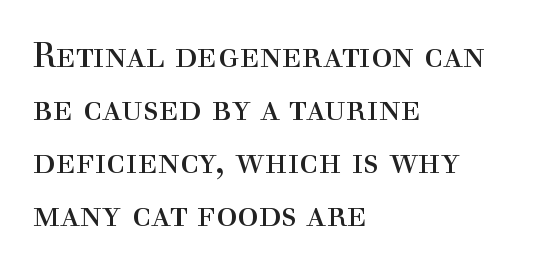
{"serif": "yes", "italic": "no", "bold": "no", "weight": "regular", "width": "normal", "x_height": "medium", "monospaced": "no", "underline": "no", "align": "left", "line_spacing": "normal", "line_spacing_ratio": 1.51, "letter_spacing": "normal", "letter_spacing_em": 0.0, "glyph_px": 35}
